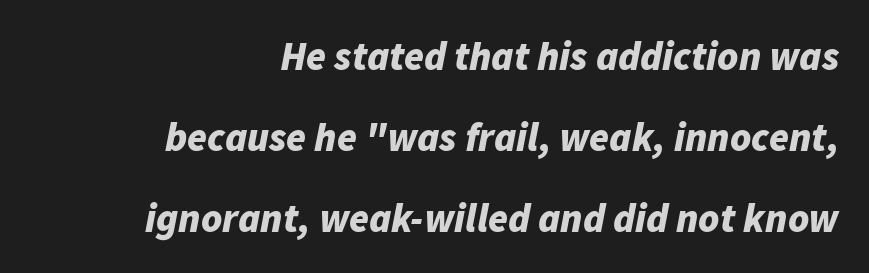
The image shows 40 px bold type, italic (leaning right); set right-aligned, loose line spacing (2.02x), normal letter spacing, not underlined; low stroke contrast and a medium x-height.
